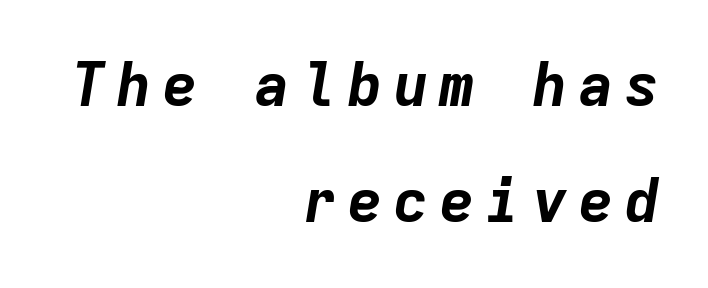
The image shows 60 px bold type, italic (leaning right), monospaced; set right-aligned, loose line spacing (1.93x), not underlined; low stroke contrast and a medium x-height.
